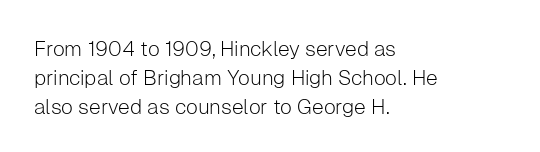
Letters rest on an invisible, unmarked baseline. Heaviness? Minimal to ordinary, like unemphasized prose. The rendering anchors every line to the left-hand side. The line-height multiplier appears to be the usual default.
